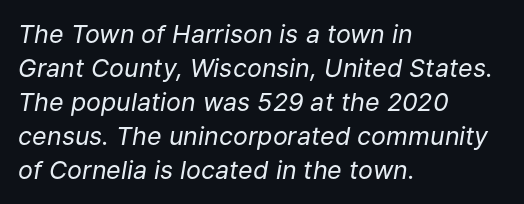
{"italic": "yes", "lean": "right", "slant_degrees": 9, "bold": "no", "underline": "no", "align": "left", "line_spacing": "normal", "line_spacing_ratio": 1.36, "letter_spacing": "normal", "letter_spacing_em": 0.0, "glyph_px": 25}
